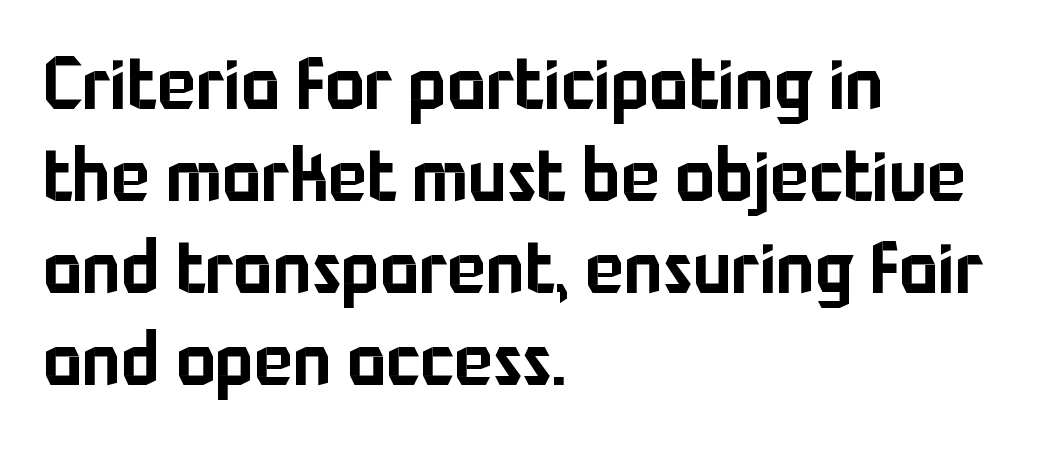
The image shows 73 px sans-serif type, upright; set left-aligned, normal line spacing (1.26x), normal letter spacing, not underlined; low stroke contrast and a medium x-height.
